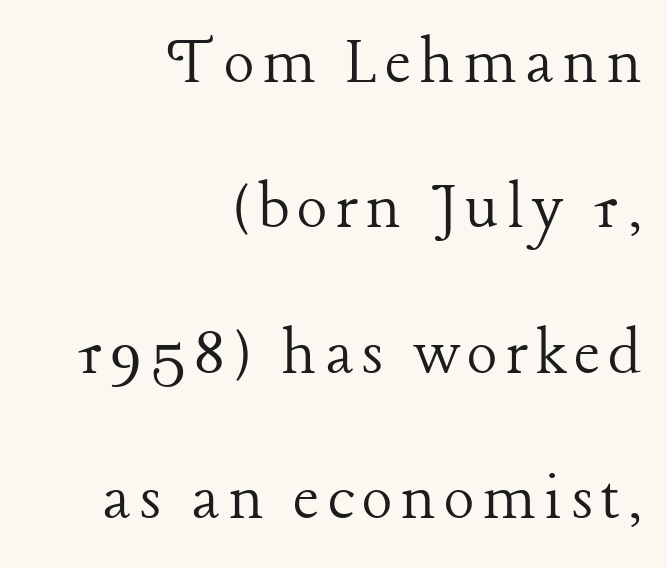
Q: Is the text bold? A: No.
Q: Is the text italic (slanted)? A: No, it is upright.
Q: Is the typeface a serif or a sans-serif typeface? A: Serif.
Q: Is the text underlined? A: No.
Q: How is the paragraph aligned? A: Right-aligned.
Q: Is the spacing between lines tight, normal or loose? A: Loose.
Q: Width (condensed, normal, or wide)? A: Normal.
Q: Stroke contrast? A: Low.
Q: x-height? A: Medium.
Q: Monospaced? A: No.
